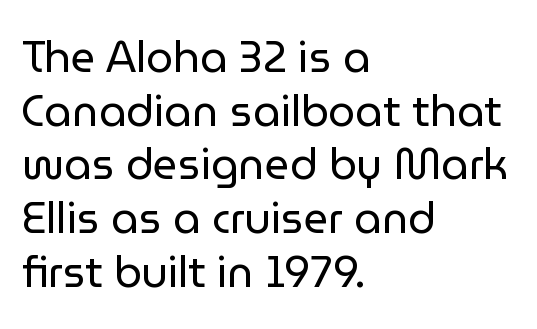
Horizontal alignment here is leftward, the default for most running prose. Looks like regular typesetting: each glyph gets only the width it needs. A sans-serif font was chosen for this passage. The typeface has the unassuming heft of standard copy or less.
